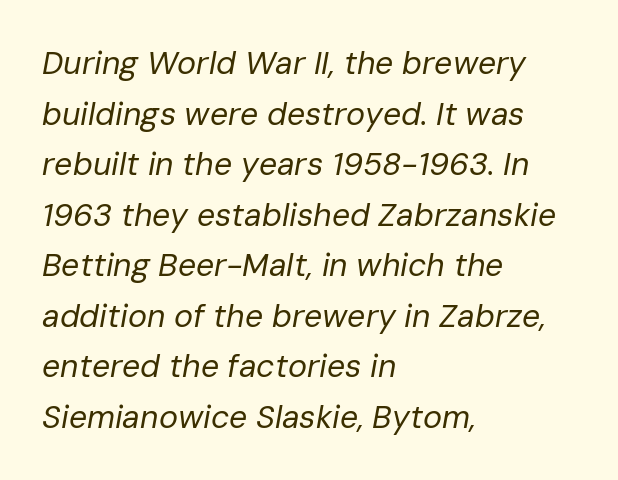
The image shows 32 px regular-weight type, italic (leaning right); set left-aligned, normal line spacing (1.58x), normal letter spacing, not underlined; low stroke contrast and a medium x-height.
